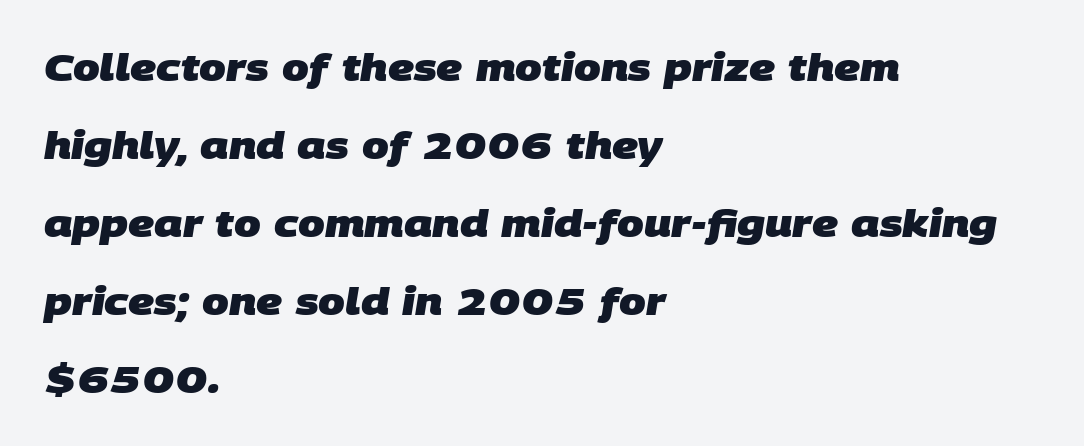
The image shows 38 px heavy sans-serif type; set left-aligned, loose line spacing (2.05x), normal letter spacing, not underlined; low stroke contrast and a large x-height.
